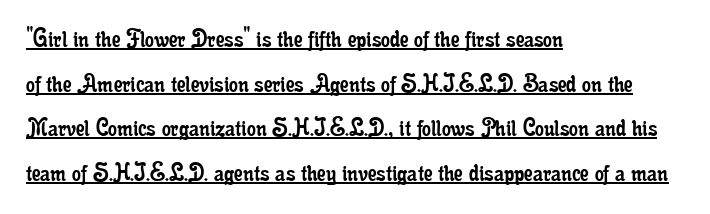
The image shows 28 px regular-weight, condensed serif type, upright; set left-aligned, normal line spacing (1.59x), normal letter spacing, underlined; low stroke contrast and a small x-height.
